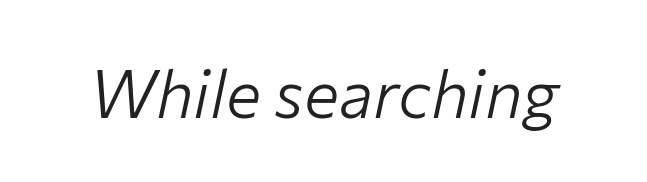
The image shows 66 px light type, italic (leaning right); set normal letter spacing, not underlined; low stroke contrast and a medium x-height.
